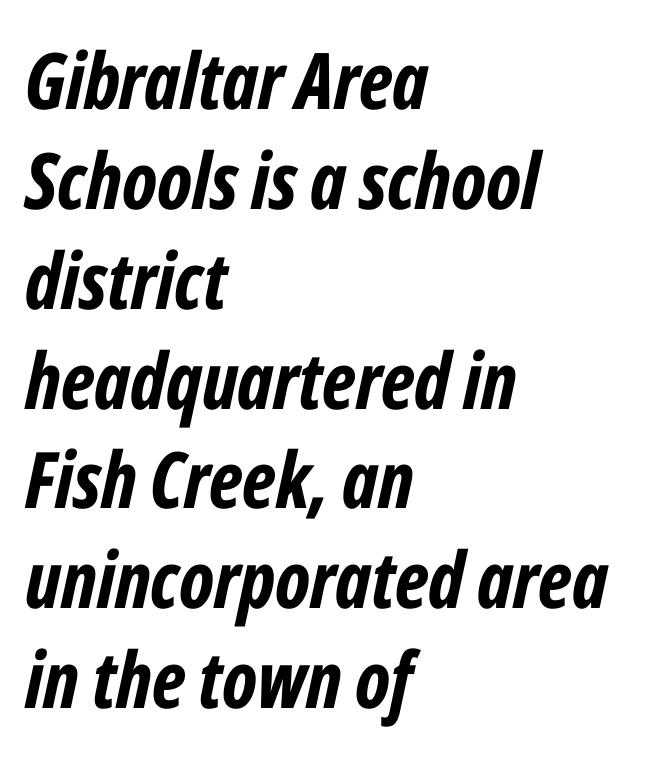
{"italic": "yes", "lean": "right", "slant_degrees": 12, "bold": "yes", "weight": "bold", "width": "condensed", "stroke_contrast": "low", "x_height": "medium", "monospaced": "no", "underline": "no", "align": "left", "line_spacing": "normal", "line_spacing_ratio": 1.28, "letter_spacing": "normal", "letter_spacing_em": 0.0, "glyph_px": 78}
